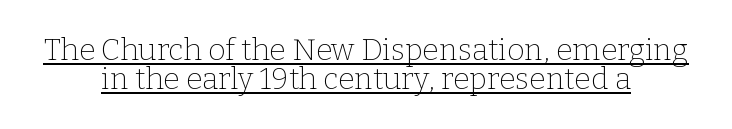
To sum up the face: it has serifs. The passage shown stacks its lines with hardly any gap. Words appear dense and cohesive because spacing is normal. Where is the straight margin? There isn't one; the lines are centered. Honestly, the underline is the first thing you notice here.
